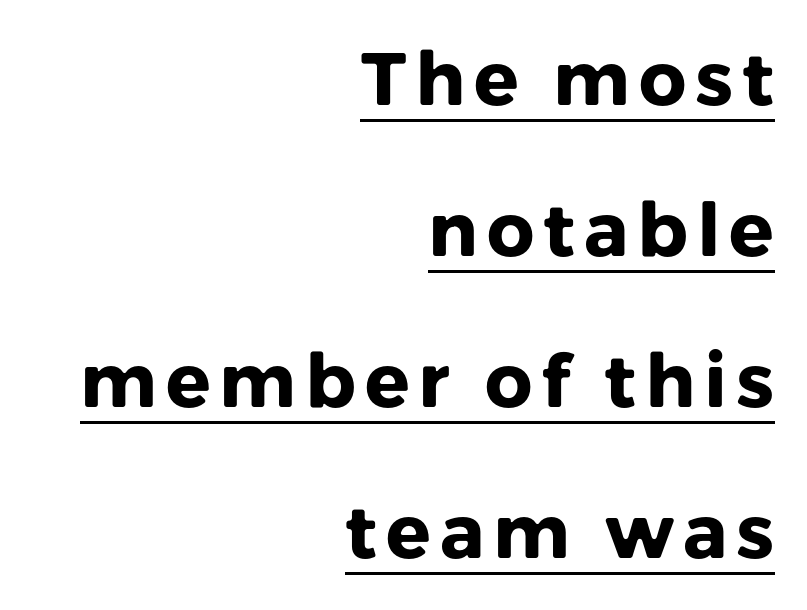
The image shows 74 px heavy sans-serif type, upright; set right-aligned, loose line spacing (2.04x), underlined; low stroke contrast and a medium x-height.
